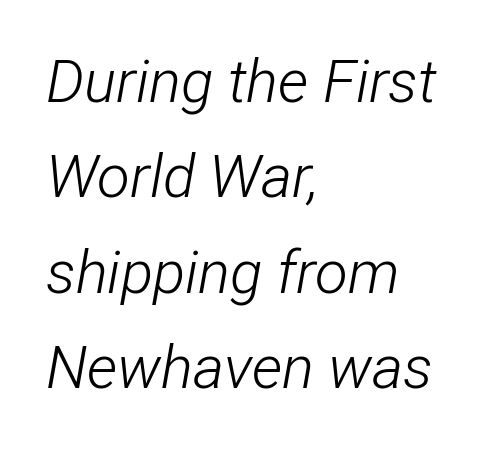
The image shows 60 px light, condensed type, italic (leaning right); set left-aligned, normal line spacing (1.59x), normal letter spacing, not underlined; low stroke contrast and a medium x-height.
